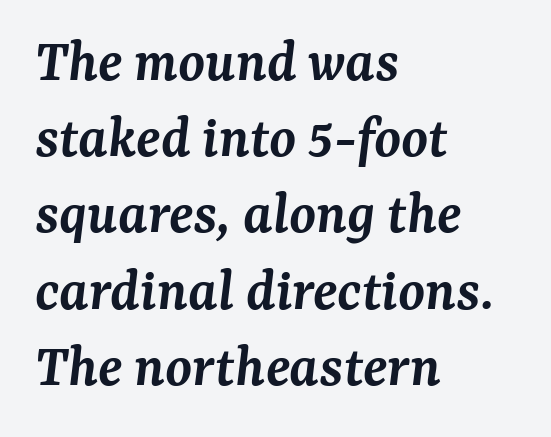
Stems and bowls a touch heavier than normal — semibold. The gap between lines stays unmarked. There is no visible air inserted between adjacent glyphs. The passage is arranged the way most books set body copy — flush left. Regular leading.
